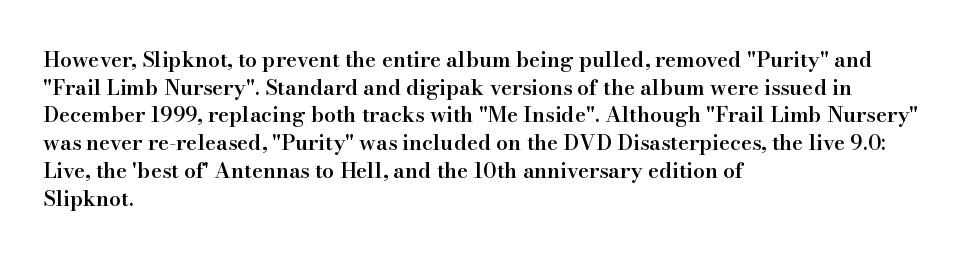
These words are printed semibold, heavier than regular yet not bold. Does the lettering tilt? It doesn't — this is upright. The area under the type is left untouched. Alignment: flush left.
